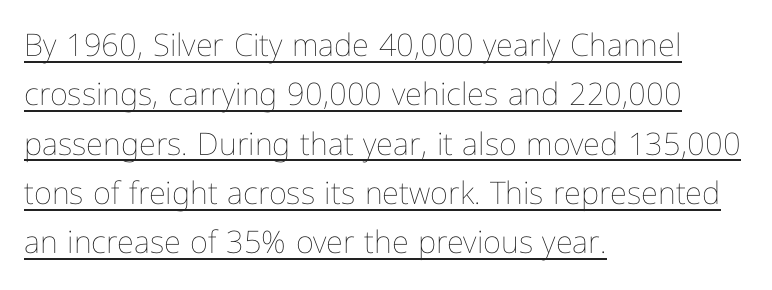
The image shows 31 px thin, condensed type, upright; set left-aligned, normal line spacing (1.59x), normal letter spacing, underlined; low stroke contrast and a medium x-height.
